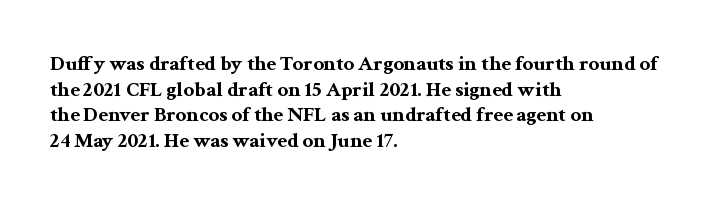
Q: Is the text bold? A: Yes.
Q: Is the text italic (slanted)? A: No, it is upright.
Q: Is the text underlined? A: No.
Q: How is the paragraph aligned? A: Left-aligned.
Q: Is the spacing between letters normal or unusually wide? A: Normal.
